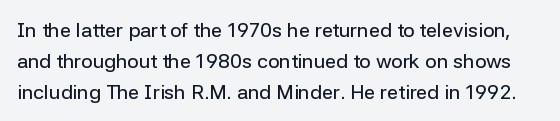
Q: Is the text italic (slanted)? A: No, it is upright.
Q: Is the text underlined? A: No.
Q: Is the spacing between letters normal or unusually wide? A: Normal.
Q: Is the spacing between lines tight, normal or loose? A: Normal.
